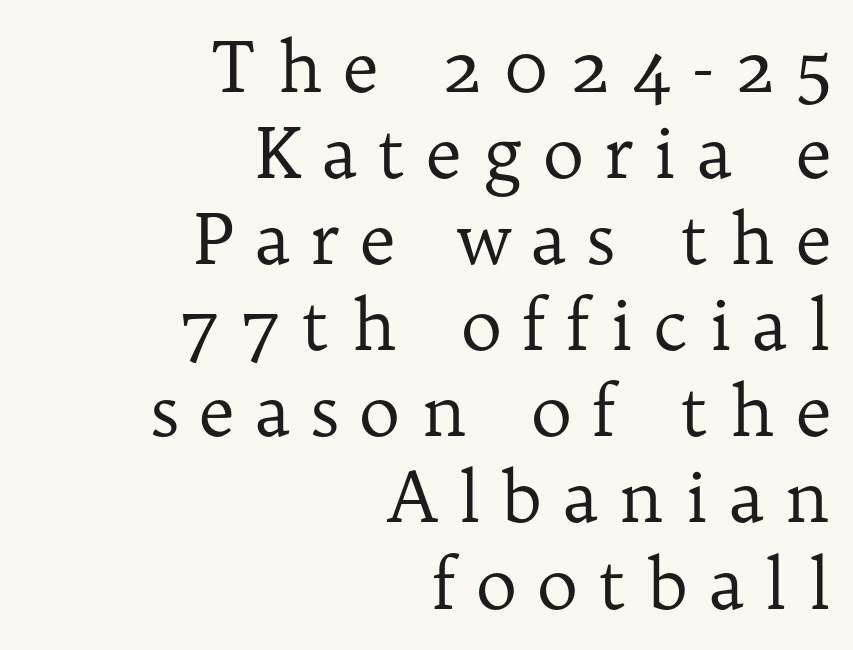
The image shows 70 px regular-weight serif type, upright; set right-aligned, line spacing 1.23x, unusually wide letter spacing (+0.29 em), not underlined; low stroke contrast and a medium x-height.
